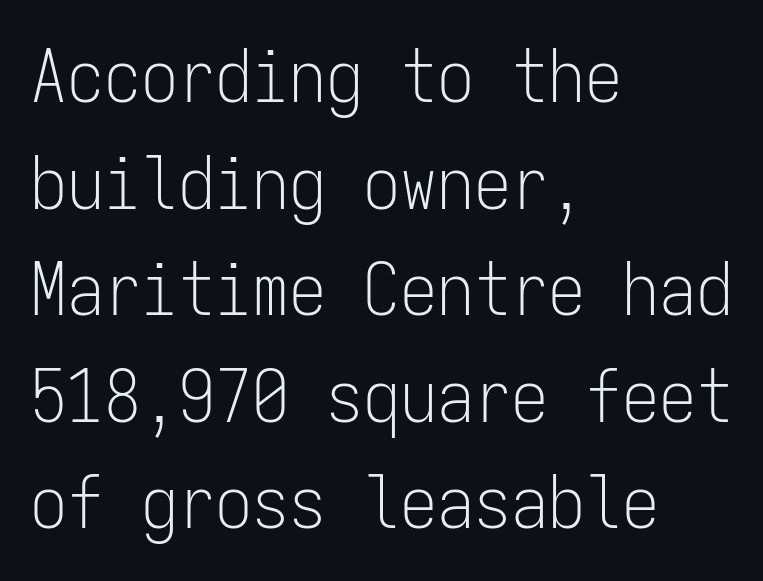
This rendering leaves character spacing at its baseline value. The strokes are not fattened; the text isn't bold. Is this a sans? Yes — the strokes have no serifs. The lines in this sample share a left origin and differ only in where they stop.
